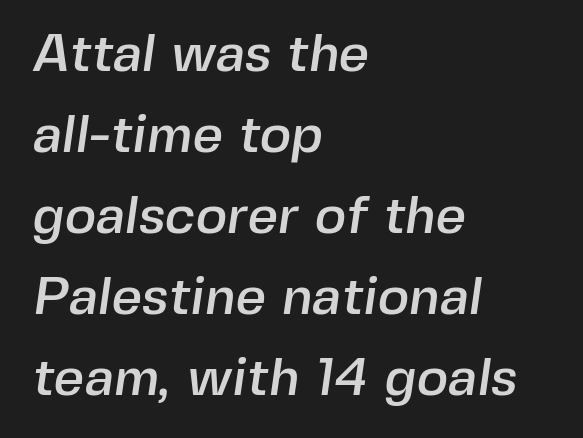
Nobody touched the tracking dial on this one. Beneath every word, the page is bare. These lines are rendered in a variable-pitch font. This sample uses a sans-serif face. Evenly set lines give the paragraph a standard silhouette.
